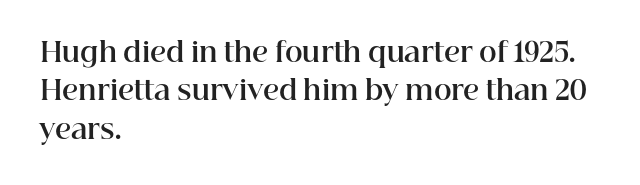
Glyph-to-glyph distance matches everyday printed text. Notice how thick the strokes are: this is what a full bold looks like. A normal amount of white space separates one row of letters from the next. Only glyphs here, with clear space below each row. Vertical strokes here are truly vertical.
